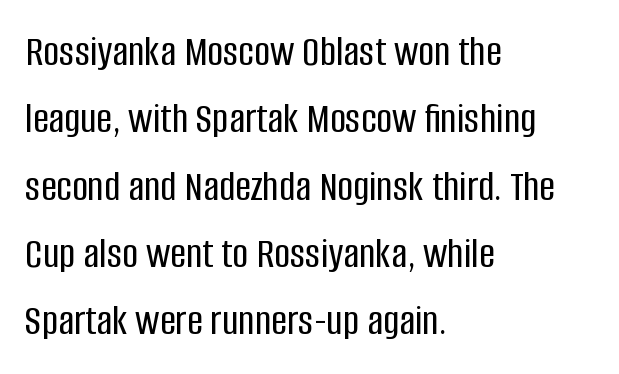
Q: Is the text italic (slanted)? A: No, it is upright.
Q: Is the typeface a serif or a sans-serif typeface? A: Sans-serif.
Q: Is the text underlined? A: No.
Q: How is the paragraph aligned? A: Left-aligned.
Q: Is the spacing between letters normal or unusually wide? A: Normal.
Q: Is the spacing between lines tight, normal or loose? A: Normal.
Q: Width (condensed, normal, or wide)? A: Condensed.
Q: Stroke contrast? A: Low.
Q: x-height? A: Large.
Q: Monospaced? A: No.
